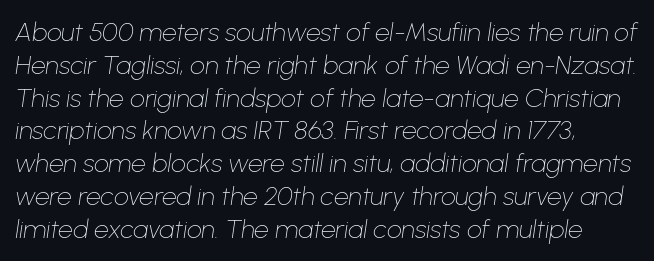
{"italic": "yes", "lean": "right", "slant_degrees": 8, "bold": "no", "underline": "no", "line_spacing": "normal", "line_spacing_ratio": 1.26, "letter_spacing": "normal", "letter_spacing_em": 0.0, "glyph_px": 26}
